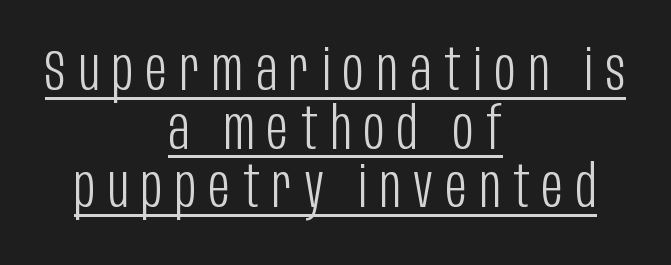
Q: Is the text bold? A: No.
Q: Is the text italic (slanted)? A: No, it is upright.
Q: Is the typeface a serif or a sans-serif typeface? A: Sans-serif.
Q: Is the text underlined? A: Yes.
Q: How is the paragraph aligned? A: Centered.
Q: Is the spacing between letters normal or unusually wide? A: Unusually wide.
Q: Is the spacing between lines tight, normal or loose? A: Tight.
Q: Width (condensed, normal, or wide)? A: Condensed.
Q: Stroke contrast? A: Low.
Q: x-height? A: Large.
Q: Monospaced? A: No.
